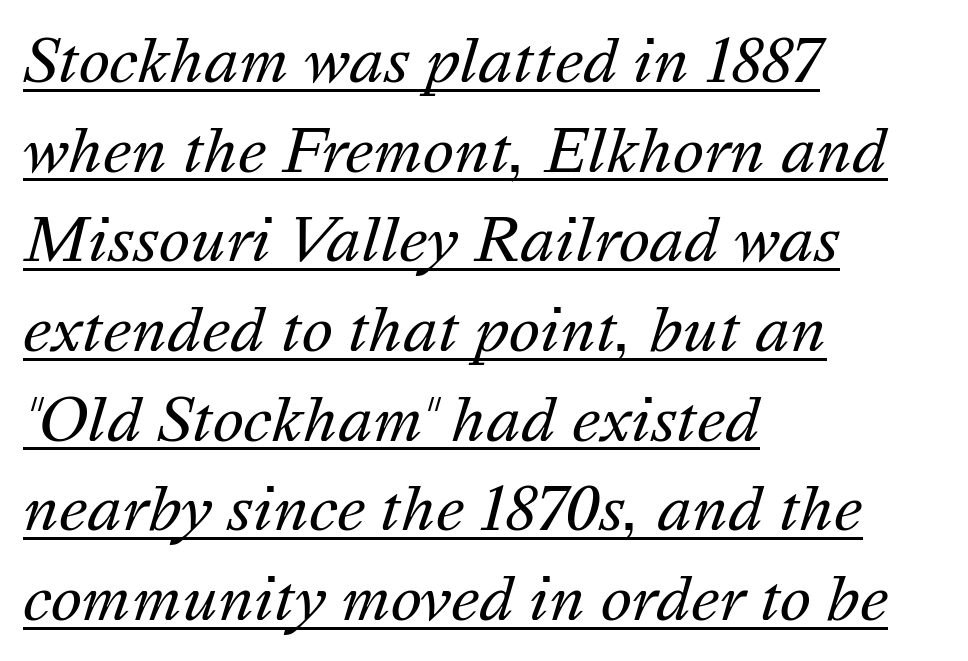
{"italic": "yes", "lean": "right", "slant_degrees": 16, "bold": "no", "weight": "regular", "width": "normal", "stroke_contrast": "medium", "x_height": "medium", "monospaced": "no", "underline": "yes", "align": "left", "line_spacing": "normal", "line_spacing_ratio": 1.52, "letter_spacing": "normal", "letter_spacing_em": 0.0, "glyph_px": 59}
